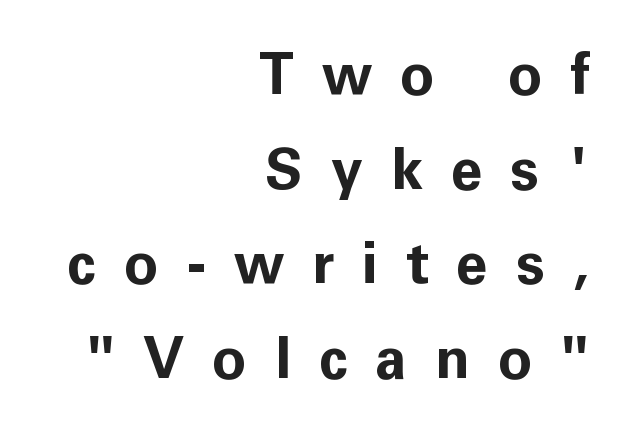
The image shows 57 px bold sans-serif type, upright; set right-aligned, normal line spacing (1.66x), unusually wide letter spacing (+0.49 em), not underlined; low stroke contrast and a medium x-height.
